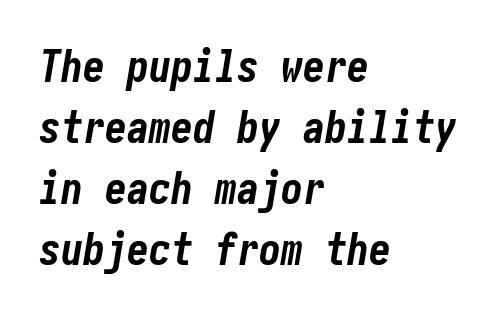
The lines are quadded left. The rendering keeps characters at their native spacing. Any mark beneath the type? The region is blank. Does the lettering tilt? It does — this is italic. Is there much room between lines? A standard amount, neither cramped nor airy.
